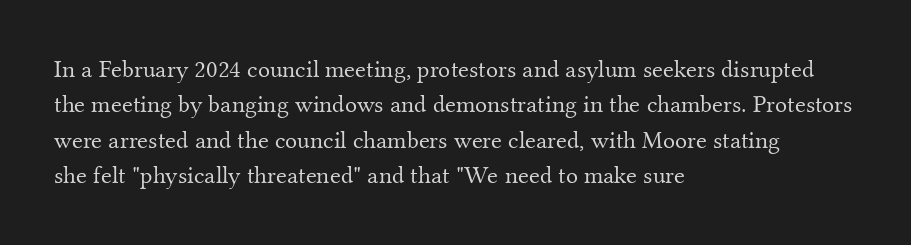
Q: Is the text bold? A: No.
Q: Is the text italic (slanted)? A: No, it is upright.
Q: Is the text underlined? A: No.
Q: How is the paragraph aligned? A: Left-aligned.
Q: Is the spacing between letters normal or unusually wide? A: Normal.
Q: Is the spacing between lines tight, normal or loose? A: Normal.
